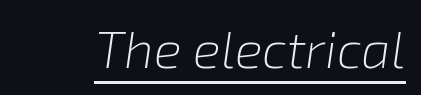
Q: Is the text bold? A: No.
Q: Is the text italic (slanted)? A: Yes, it leans right by about 8 degrees.
Q: Is the text underlined? A: Yes.
Q: Is the spacing between letters normal or unusually wide? A: Normal.
Q: Width (condensed, normal, or wide)? A: Normal.
Q: Stroke contrast? A: Low.
Q: x-height? A: Medium.
Q: Monospaced? A: No.
